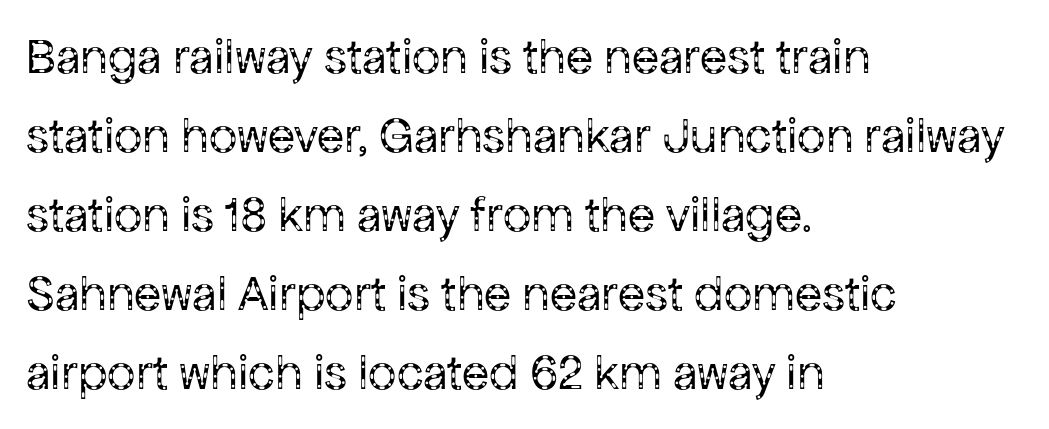
The gap between lines stays unmarked. The letters advance in unequal steps, a hallmark of proportional type. The rows are spaced the way most documents space them. The typesetter chose a ragged-right arrangement here.
